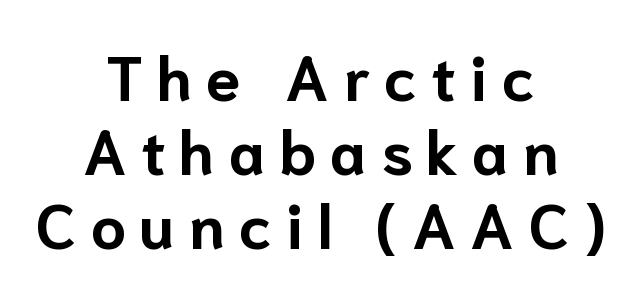
{"serif": "no", "italic": "no", "bold": "yes", "weight": "bold", "width": "normal", "stroke_contrast": "low", "x_height": "medium", "monospaced": "no", "underline": "no", "align": "center", "line_spacing_ratio": 1.19, "letter_spacing": "wide", "letter_spacing_em": 0.23, "glyph_px": 62}
